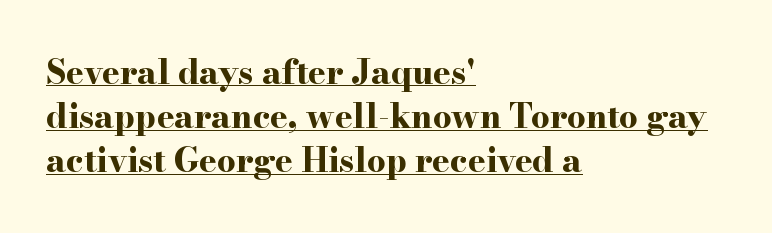
The image shows 33 px bold, wide serif type, upright; set left-aligned, normal line spacing (1.34x), normal letter spacing, underlined; high stroke contrast and a small x-height.
